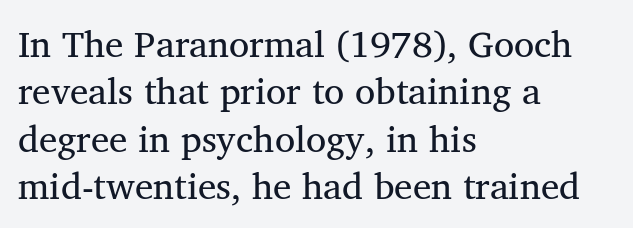
The image shows 37 px regular-weight serif type, upright; set left-aligned, normal line spacing (1.28x), normal letter spacing, not underlined; medium stroke contrast and a medium x-height.
